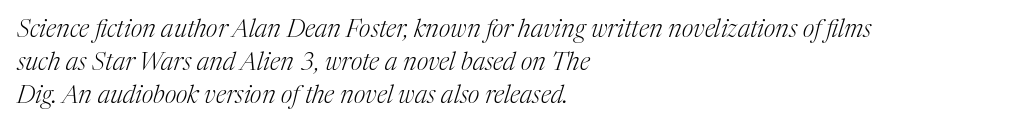
The letters sit at their default tracking, neither squeezed nor spread. Slant detected: the letters are inclined. A quiet, ordinary-to-light weight characterises the typeface. These lines stack with their left ends in a neat column. The rows are spaced the way most documents space them.
